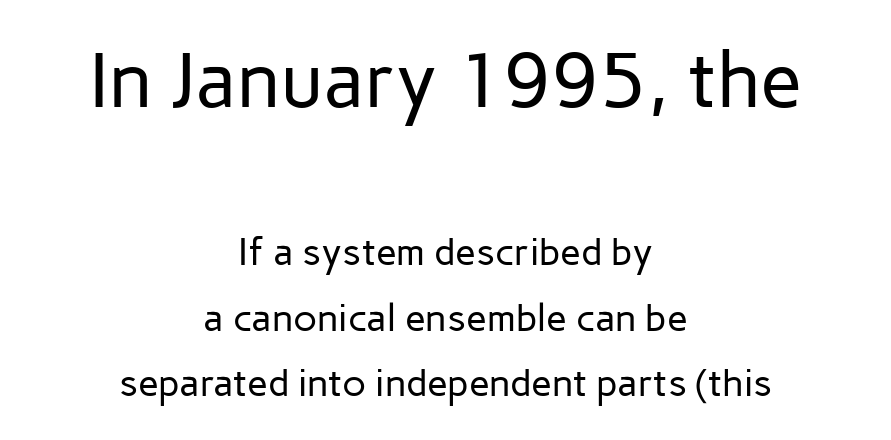
The image shows 77 px regular-weight sans-serif type, upright; set centered, line spacing 1.73x, normal letter spacing, not underlined; the first (top) block is 2.03x larger; low stroke contrast and a medium x-height.
